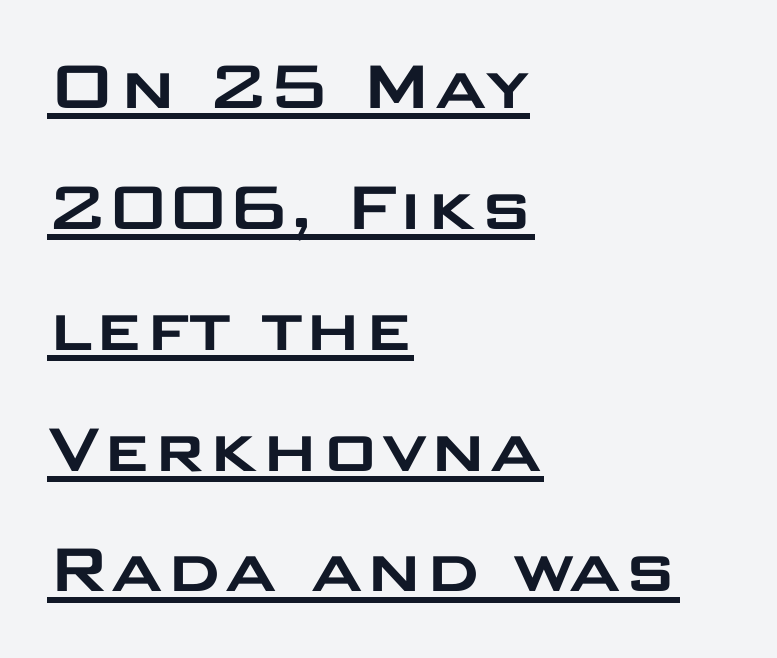
Q: Is the text italic (slanted)? A: No, it is upright.
Q: Is the typeface a serif or a sans-serif typeface? A: Sans-serif.
Q: Is the text underlined? A: Yes.
Q: How is the paragraph aligned? A: Left-aligned.
Q: Is the spacing between letters normal or unusually wide? A: Normal.
Q: Is the spacing between lines tight, normal or loose? A: Normal.
Q: Width (condensed, normal, or wide)? A: Wide.
Q: Stroke contrast? A: Low.
Q: x-height? A: Large.
Q: Monospaced? A: No.
